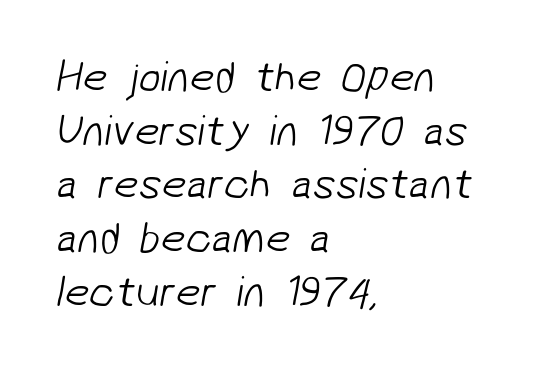
Q: Is the text bold? A: No.
Q: Is the typeface a serif or a sans-serif typeface? A: Sans-serif.
Q: Is the text underlined? A: No.
Q: How is the paragraph aligned? A: Left-aligned.
Q: Is the spacing between letters normal or unusually wide? A: Normal.
Q: Width (condensed, normal, or wide)? A: Normal.
Q: Stroke contrast? A: Low.
Q: x-height? A: Medium.
Q: Monospaced? A: No.
